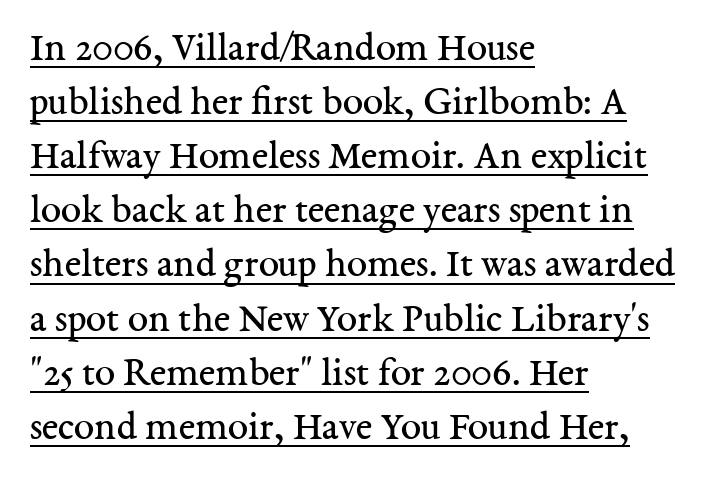
The image shows 41 px regular-weight serif type, upright; set left-aligned, normal line spacing (1.32x), normal letter spacing, underlined; medium stroke contrast and a medium x-height.
